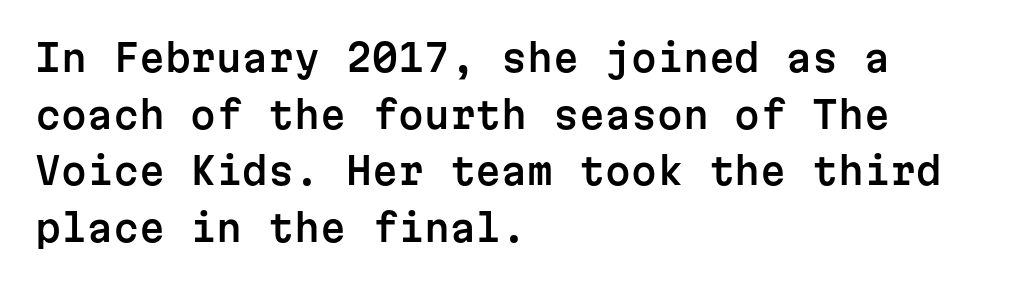
Q: Is the text italic (slanted)? A: No, it is upright.
Q: Is the typeface a serif or a sans-serif typeface? A: Sans-serif.
Q: Is the text underlined? A: No.
Q: How is the paragraph aligned? A: Left-aligned.
Q: Is the spacing between letters normal or unusually wide? A: Normal.
Q: Is the spacing between lines tight, normal or loose? A: Normal.
Q: Width (condensed, normal, or wide)? A: Normal.
Q: Stroke contrast? A: Low.
Q: x-height? A: Medium.
Q: Monospaced? A: Yes.
